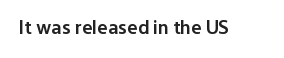
I'd describe the lettering as semibold — firm but not a full bold. The string is rendered with underlining switched off. If you drew a line through each stem, it would be perfectly vertical. Observe the ordinary spacing: letters are neighbours, not strangers.
